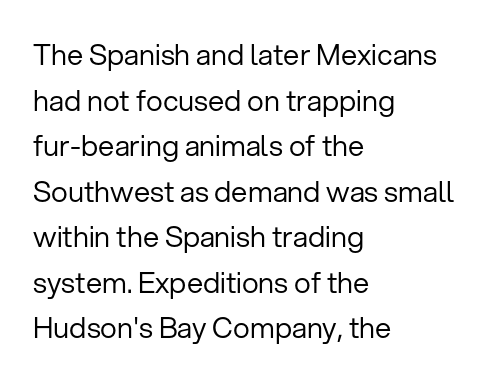
Q: Is the text bold? A: No.
Q: Is the text italic (slanted)? A: No, it is upright.
Q: Is the typeface a serif or a sans-serif typeface? A: Sans-serif.
Q: Is the text underlined? A: No.
Q: How is the paragraph aligned? A: Left-aligned.
Q: Is the spacing between letters normal or unusually wide? A: Normal.
Q: Is the spacing between lines tight, normal or loose? A: Normal.
Q: Width (condensed, normal, or wide)? A: Normal.
Q: Stroke contrast? A: Low.
Q: x-height? A: Medium.
Q: Monospaced? A: No.
